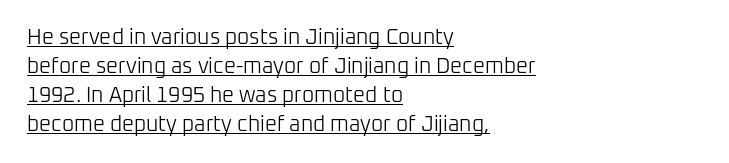
Is the block centered? No — it sits flush against the left margin. Descenders here cross a horizontal rule under the line. Caption: standard tracking, unaltered. Italic: no, the glyphs are upright roman.
